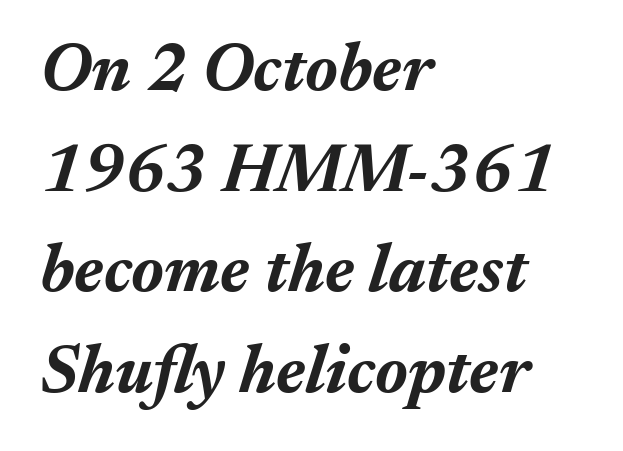
Students, observe: this is what conventionally led text looks like. Pretty heavy lettering here — definitely bold. Is this a fixed-width face? No — the glyphs have proportional, varying widths. The rag falls on the right side of this text block. Tracking value appears to be zero — textbook default spacing.
